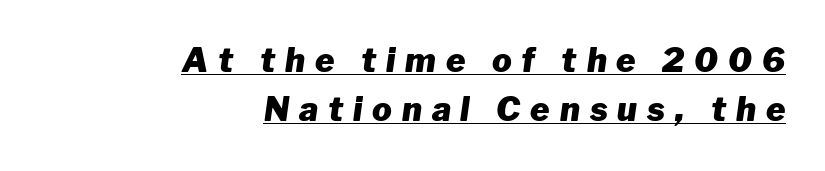
{"italic": "yes", "lean": "right", "slant_degrees": 8, "bold": "yes", "weight": "heavy", "width": "normal", "stroke_contrast": "low", "x_height": "medium", "monospaced": "no", "underline": "yes", "align": "right", "line_spacing": "normal", "line_spacing_ratio": 1.5, "letter_spacing": "wide", "letter_spacing_em": 0.3, "glyph_px": 33}
